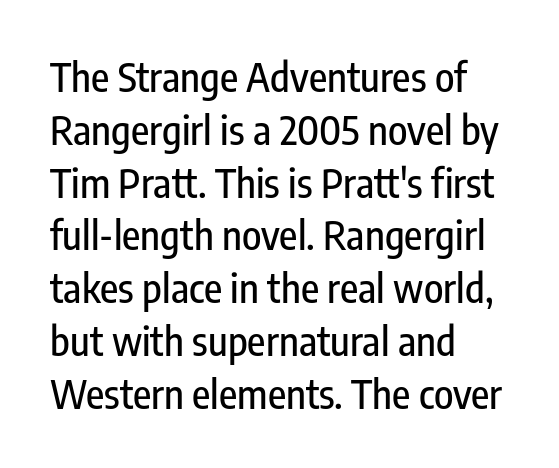
Note the varied advance widths — an 'i' is clearly narrower than an 'm'. Descenders are the only things crossing below the line. Honestly, the letter spacing is just normal — you wouldn't notice it. The font family rendered here belongs to the sans-serif group. Teacher's note: observe the even left margin — that is flush-left alignment. Designer's note — italics off, roman on.
